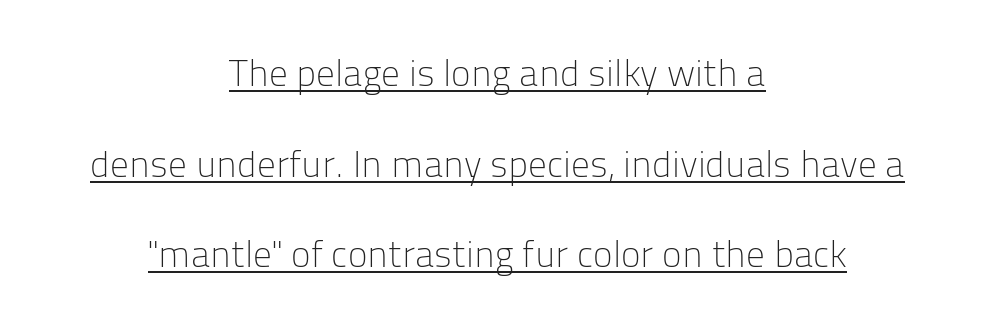
The image shows 37 px light sans-serif type, upright; set centered, loose line spacing (2.45x), normal letter spacing, underlined; low stroke contrast and a medium x-height.
